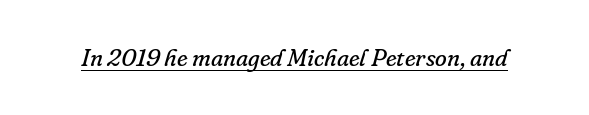
The image shows 24 px text type, italic (leaning right); set normal letter spacing, underlined.
